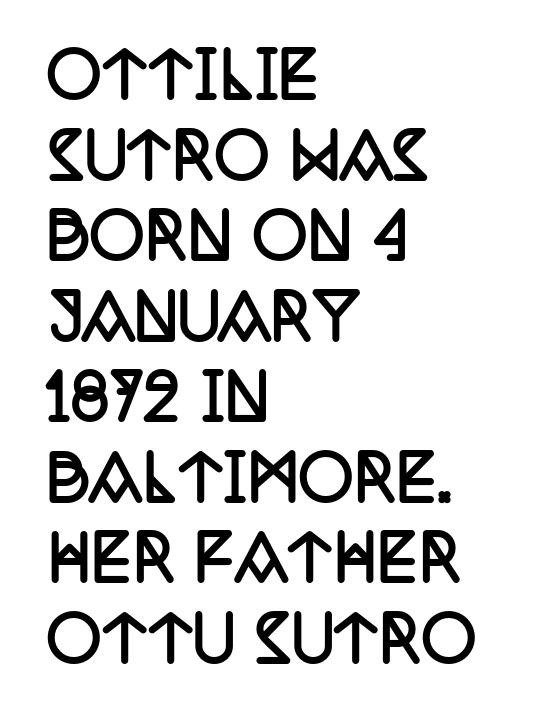
Q: Is the text bold? A: Yes.
Q: Is the text italic (slanted)? A: No, it is upright.
Q: Is the typeface a serif or a sans-serif typeface? A: Serif.
Q: Is the text underlined? A: No.
Q: How is the paragraph aligned? A: Left-aligned.
Q: Is the spacing between letters normal or unusually wide? A: Normal.
Q: Is the spacing between lines tight, normal or loose? A: Normal.
Q: Width (condensed, normal, or wide)? A: Condensed.
Q: Stroke contrast? A: Low.
Q: x-height? A: Large.
Q: Monospaced? A: No.
